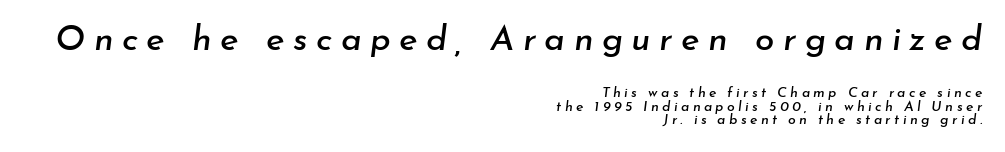
Q: Is the text italic (slanted)? A: Yes, it leans right by about 7 degrees.
Q: Is the text underlined? A: No.
Q: How is the paragraph aligned? A: Right-aligned.
Q: Is the spacing between letters normal or unusually wide? A: Unusually wide.
Q: Is the spacing between lines tight, normal or loose? A: Tight.
Q: Which block of text is set in a larger size, the first (top) or the second (bottom)? A: The first (top) one.
Q: Width (condensed, normal, or wide)? A: Normal.
Q: Stroke contrast? A: Low.
Q: x-height? A: Small.
Q: Monospaced? A: No.
